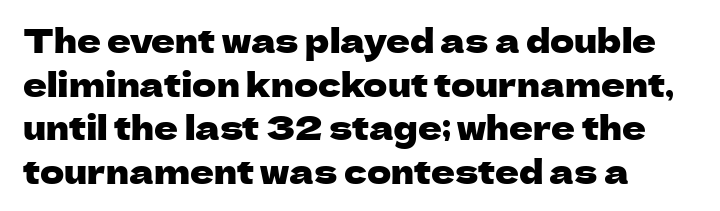
Q: Is the text italic (slanted)? A: No, it is upright.
Q: Is the typeface a serif or a sans-serif typeface? A: Sans-serif.
Q: Is the text underlined? A: No.
Q: How is the paragraph aligned? A: Left-aligned.
Q: Is the spacing between letters normal or unusually wide? A: Normal.
Q: Is the spacing between lines tight, normal or loose? A: Normal.
Q: Width (condensed, normal, or wide)? A: Normal.
Q: Stroke contrast? A: Low.
Q: x-height? A: Medium.
Q: Monospaced? A: No.
